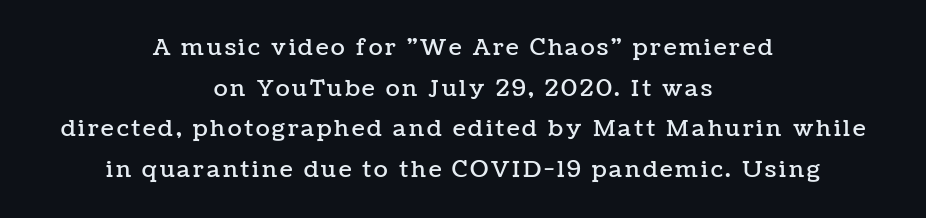
{"italic": "no", "underline": "no", "align": "center", "line_spacing_ratio": 1.77, "glyph_px": 23}
